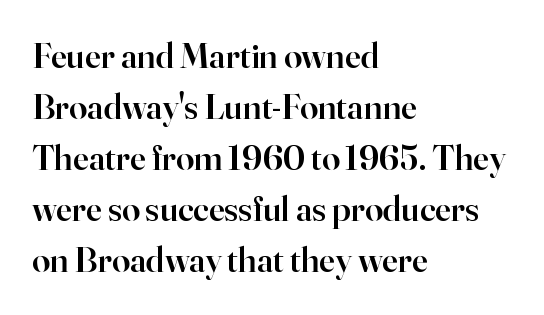
{"serif": "yes", "italic": "no", "bold": "semi", "weight": "semibold", "width": "normal", "stroke_contrast": "high", "x_height": "small", "monospaced": "no", "underline": "no", "align": "left", "line_spacing": "normal", "line_spacing_ratio": 1.42, "letter_spacing": "normal", "letter_spacing_em": 0.0, "glyph_px": 36}
